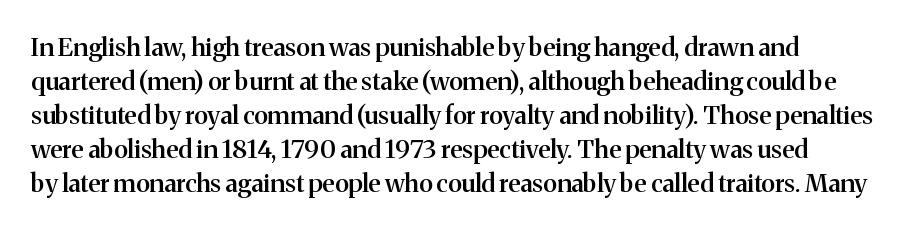
Do the letters lean? They stand straight. Set as a demibold, roughly 600 on the weight scale. Interline gaps are of average width in this sample. Has an underline been added? It has not. In CSS terms this would be text-align: left. The passage shown has conventional tracking throughout.
